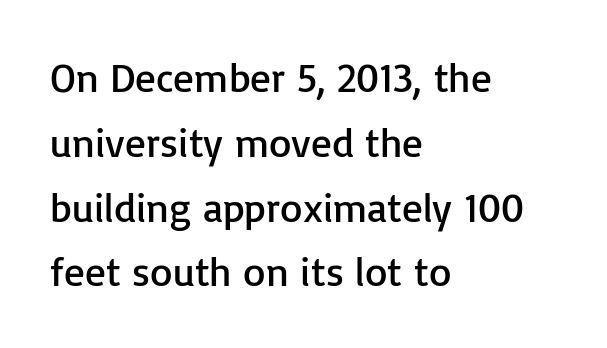
The image shows 41 px regular-weight sans-serif type, upright; set left-aligned, normal line spacing (1.58x), normal letter spacing, not underlined; low stroke contrast and a medium x-height.
